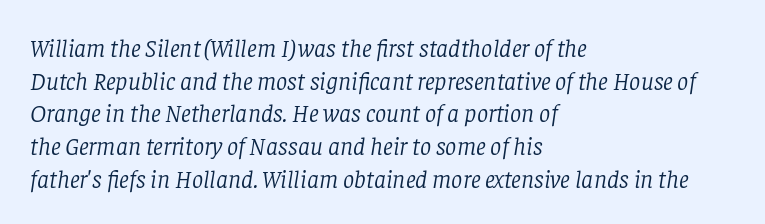
{"italic": "yes", "lean": "right", "slant_degrees": 8, "bold": "no", "underline": "no", "align": "left", "line_spacing": "normal", "line_spacing_ratio": 1.31, "letter_spacing": "normal", "letter_spacing_em": 0.0, "glyph_px": 25}
